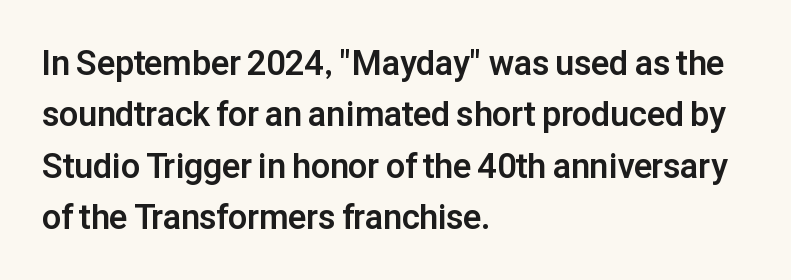
{"serif": "no", "italic": "no", "bold": "yes", "weight": "bold", "width": "normal", "stroke_contrast": "low", "x_height": "medium", "monospaced": "no", "underline": "no", "align": "left", "line_spacing": "normal", "line_spacing_ratio": 1.51, "letter_spacing": "normal", "letter_spacing_em": 0.0, "glyph_px": 34}
